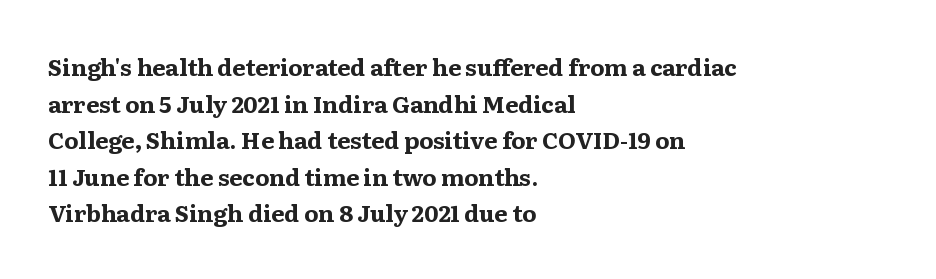
{"italic": "no", "bold": "yes", "underline": "no", "align": "left", "line_spacing": "normal", "line_spacing_ratio": 1.59, "letter_spacing": "normal", "letter_spacing_em": 0.0, "glyph_px": 23}
